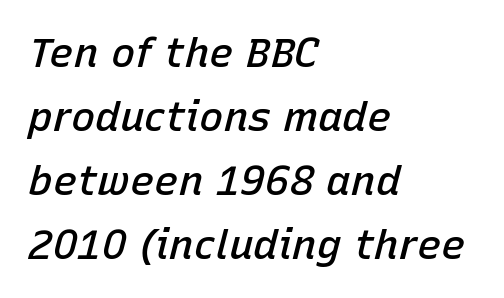
Is the letter spacing exaggerated? No — it looks like the ordinary default. The lines are quadded left. Emphasis-style slanted type is in use. Lines of text with bare space underneath. The font is running at a semibold setting, under full bold. The rendering uses natural spacing where letterforms have individual widths.
